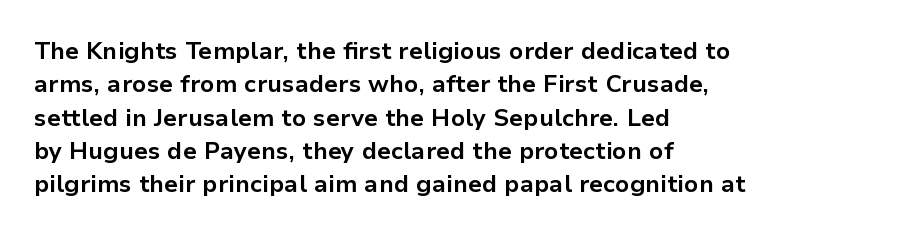
Q: Is the text bold? A: Yes.
Q: Is the text italic (slanted)? A: No, it is upright.
Q: Is the text underlined? A: No.
Q: How is the paragraph aligned? A: Left-aligned.
Q: Is the spacing between letters normal or unusually wide? A: Normal.
Q: Is the spacing between lines tight, normal or loose? A: Normal.
